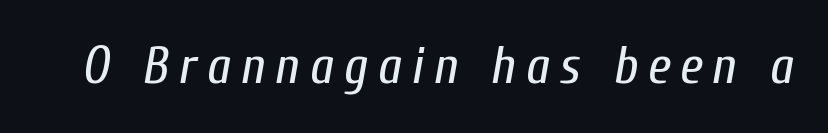
Q: Is the text bold? A: No.
Q: Is the text italic (slanted)? A: Yes, it leans right by about 10 degrees.
Q: Is the text underlined? A: No.
Q: Width (condensed, normal, or wide)? A: Condensed.
Q: Stroke contrast? A: Low.
Q: x-height? A: Medium.
Q: Monospaced? A: No.
